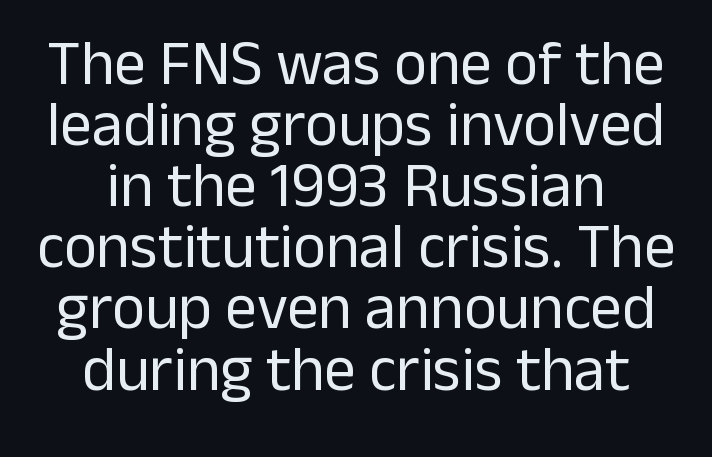
{"serif": "no", "italic": "no", "bold": "no", "weight": "regular", "width": "normal", "stroke_contrast": "low", "x_height": "medium", "monospaced": "no", "underline": "no", "align": "center", "line_spacing": "tight", "line_spacing_ratio": 0.97, "letter_spacing": "normal", "letter_spacing_em": 0.0, "glyph_px": 63}
